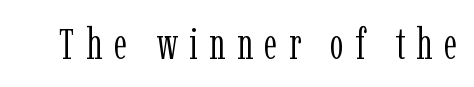
Q: Is the text bold? A: No.
Q: Is the text italic (slanted)? A: No, it is upright.
Q: Is the typeface a serif or a sans-serif typeface? A: Serif.
Q: Is the text underlined? A: No.
Q: Is the spacing between letters normal or unusually wide? A: Unusually wide.
Q: Width (condensed, normal, or wide)? A: Condensed.
Q: Stroke contrast? A: Low.
Q: x-height? A: Medium.
Q: Monospaced? A: No.
